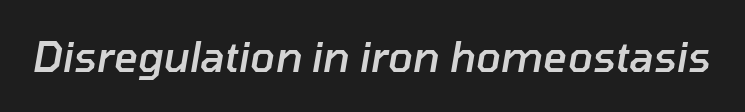
Q: Is the text bold? A: Semi-bold.
Q: Is the text italic (slanted)? A: Yes, it leans right by about 10 degrees.
Q: Is the text underlined? A: No.
Q: Is the spacing between letters normal or unusually wide? A: Normal.
Q: Width (condensed, normal, or wide)? A: Normal.
Q: Stroke contrast? A: Low.
Q: x-height? A: Medium.
Q: Monospaced? A: No.
